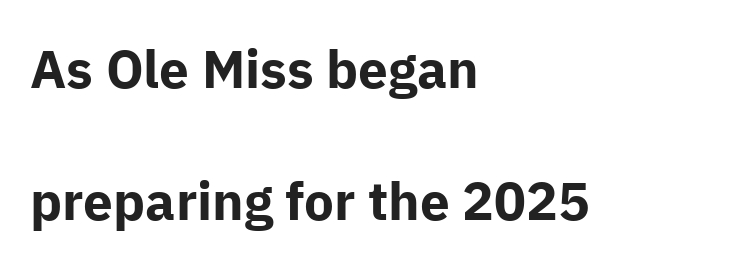
{"serif": "no", "italic": "no", "bold": "yes", "weight": "bold", "width": "normal", "stroke_contrast": "low", "x_height": "medium", "monospaced": "no", "underline": "no", "align": "left", "line_spacing": "loose", "line_spacing_ratio": 2.49, "letter_spacing": "normal", "letter_spacing_em": 0.0, "glyph_px": 53}
